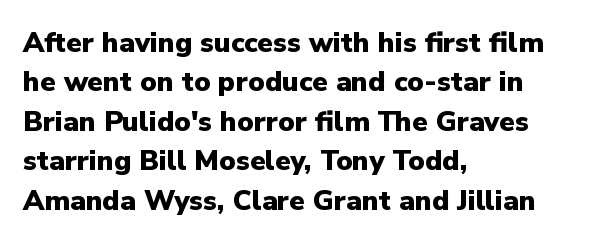
A bare baseline throughout the passage. The typography opts for an upright posture over an oblique one. The lines are quadded left. Line spacing here is normal. Note: no serifs on the glyphs.
